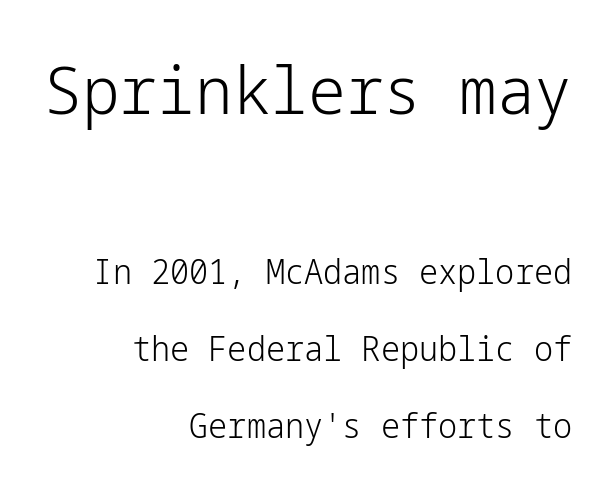
Q: Is the text bold? A: No.
Q: Is the text italic (slanted)? A: No, it is upright.
Q: Is the typeface a serif or a sans-serif typeface? A: Sans-serif.
Q: Is the text underlined? A: No.
Q: How is the paragraph aligned? A: Right-aligned.
Q: Is the spacing between letters normal or unusually wide? A: Normal.
Q: Is the spacing between lines tight, normal or loose? A: Loose.
Q: Which block of text is set in a larger size, the first (top) or the second (bottom)? A: The first (top) one.
Q: Width (condensed, normal, or wide)? A: Normal.
Q: Stroke contrast? A: Low.
Q: x-height? A: Medium.
